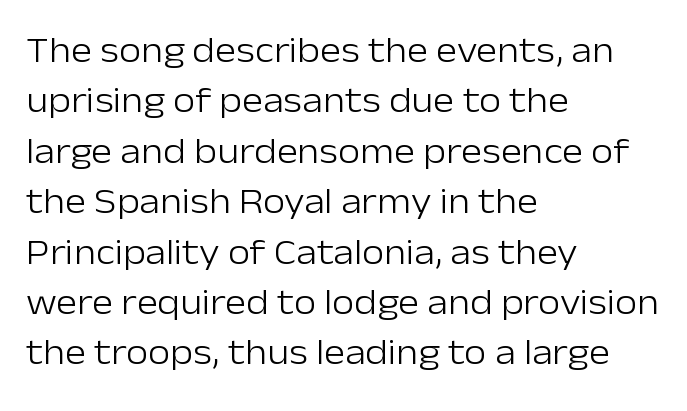
Q: Is the text bold? A: No.
Q: Is the text italic (slanted)? A: No, it is upright.
Q: Is the typeface a serif or a sans-serif typeface? A: Sans-serif.
Q: Is the text underlined? A: No.
Q: How is the paragraph aligned? A: Left-aligned.
Q: Is the spacing between letters normal or unusually wide? A: Normal.
Q: Is the spacing between lines tight, normal or loose? A: Normal.
Q: Width (condensed, normal, or wide)? A: Normal.
Q: Stroke contrast? A: Low.
Q: x-height? A: Medium.
Q: Monospaced? A: No.
